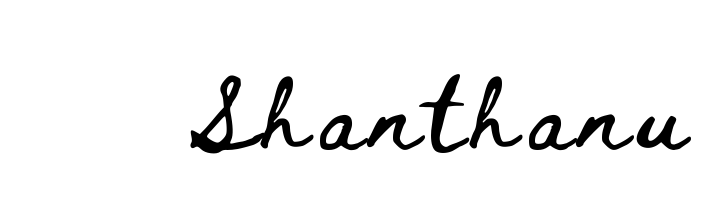
{"width": "wide", "stroke_contrast": "low", "x_height": "small", "monospaced": "no", "underline": "no", "glyph_px": 70}
